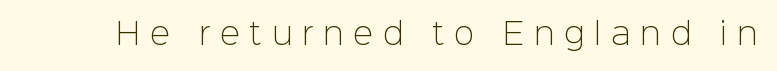
{"serif": "no", "italic": "no", "bold": "no", "weight": "light", "width": "normal", "stroke_contrast": "low", "x_height": "medium", "monospaced": "no", "underline": "no", "letter_spacing": "wide", "letter_spacing_em": 0.33, "glyph_px": 30}
